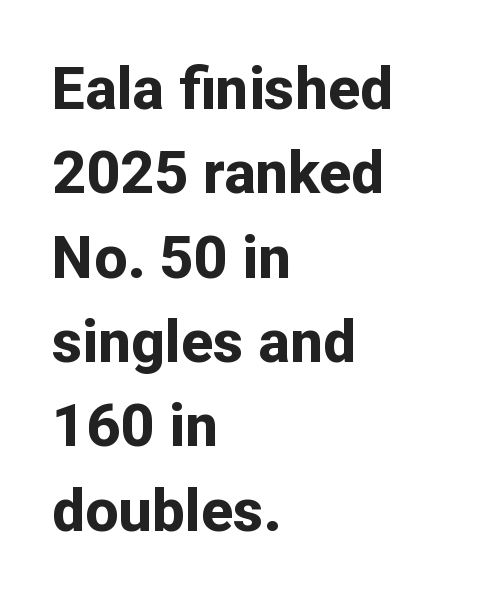
Q: Is the text bold? A: Yes.
Q: Is the text italic (slanted)? A: No, it is upright.
Q: Is the typeface a serif or a sans-serif typeface? A: Sans-serif.
Q: Is the text underlined? A: No.
Q: How is the paragraph aligned? A: Left-aligned.
Q: Is the spacing between letters normal or unusually wide? A: Normal.
Q: Is the spacing between lines tight, normal or loose? A: Normal.
Q: Width (condensed, normal, or wide)? A: Normal.
Q: Stroke contrast? A: Low.
Q: x-height? A: Medium.
Q: Monospaced? A: No.
